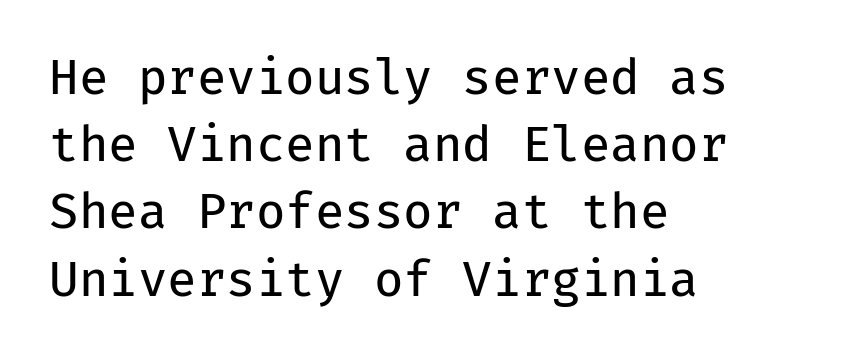
{"serif": "no", "italic": "no", "bold": "no", "weight": "regular", "width": "normal", "stroke_contrast": "low", "x_height": "medium", "monospaced": "yes", "underline": "no", "align": "left", "line_spacing": "normal", "line_spacing_ratio": 1.4, "letter_spacing": "normal", "letter_spacing_em": 0.0, "glyph_px": 48}
